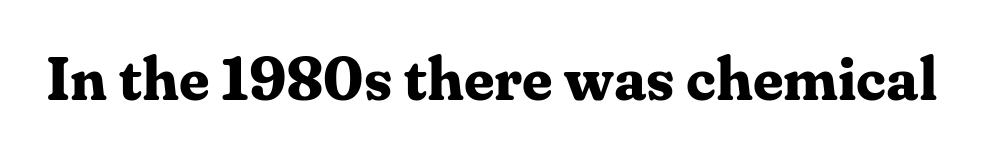
{"serif": "yes", "italic": "no", "bold": "yes", "weight": "bold", "width": "normal", "stroke_contrast": "medium", "x_height": "medium", "monospaced": "no", "underline": "no", "letter_spacing": "normal", "letter_spacing_em": 0.0, "glyph_px": 60}
